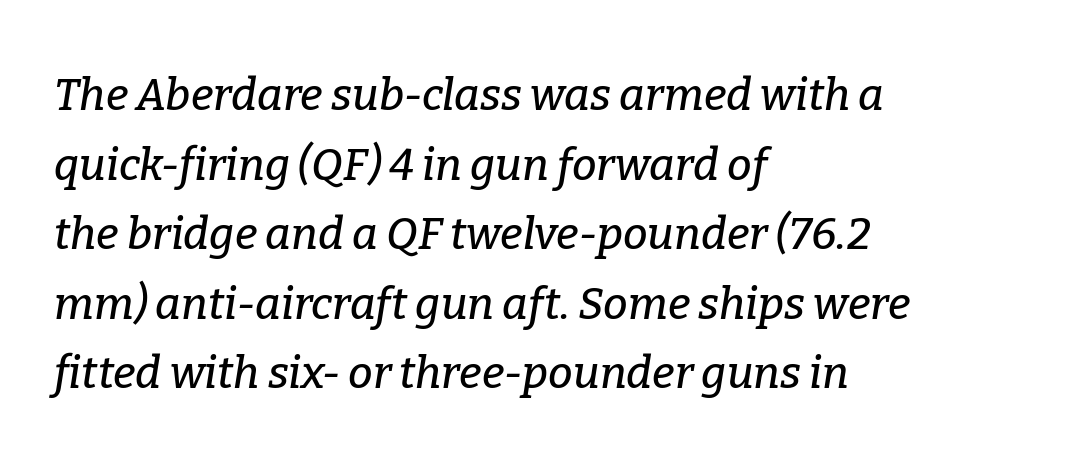
The typography opts for an oblique posture over an upright one. The rendering uses natural spacing where letterforms have individual widths. Letter spacing: default. Underline: absent. Left-aligned paragraph, ragged on the right.
